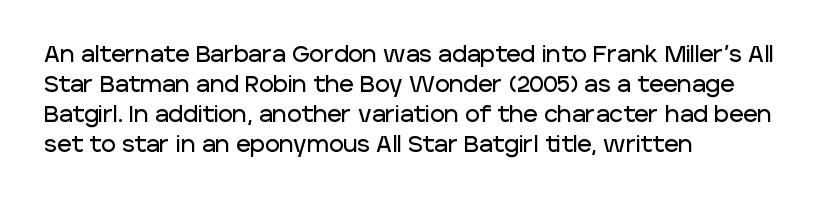
Decoration check: the copy has no underline. A roman cut, with each character standing at attention. The line-height multiplier appears to be the usual default. In CSS terms this would be text-align: left. Words appear dense and cohesive because spacing is normal.
